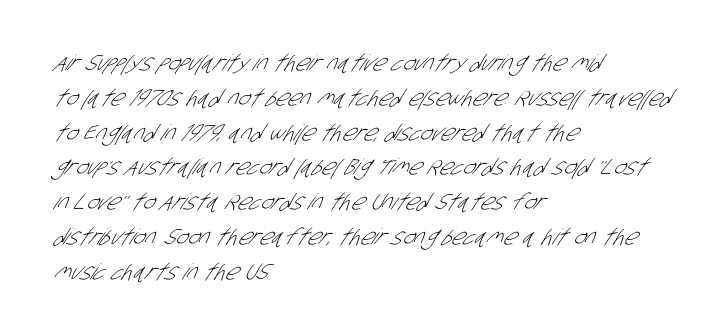
The image shows 22 px text type; set left-aligned, normal line spacing (1.58x), normal letter spacing, not underlined.
